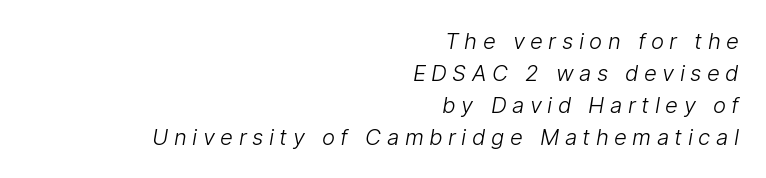
{"bold": "no", "underline": "no", "align": "right", "line_spacing": "normal", "line_spacing_ratio": 1.45, "letter_spacing": "wide", "letter_spacing_em": 0.25, "glyph_px": 22}
